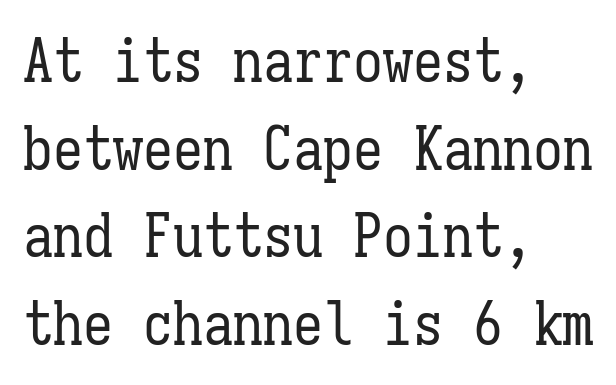
Q: Is the text bold? A: No.
Q: Is the text italic (slanted)? A: No, it is upright.
Q: Is the text underlined? A: No.
Q: How is the paragraph aligned? A: Left-aligned.
Q: Is the spacing between letters normal or unusually wide? A: Normal.
Q: Is the spacing between lines tight, normal or loose? A: Normal.
Q: Width (condensed, normal, or wide)? A: Condensed.
Q: Stroke contrast? A: Low.
Q: x-height? A: Medium.
Q: Monospaced? A: Yes.
